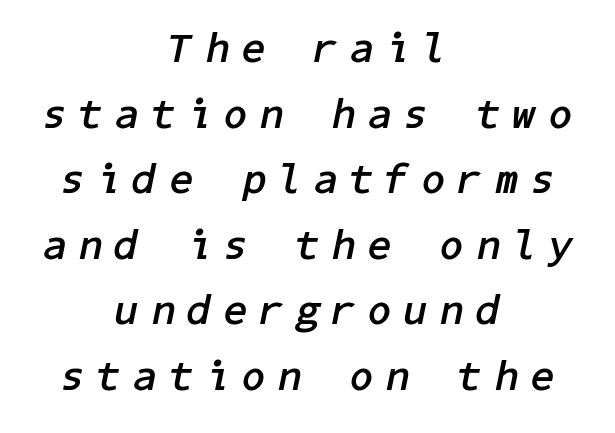
The image shows 42 px semibold type, italic (leaning right); set centered, normal line spacing (1.56x), unusually wide letter spacing (+0.31 em), not underlined; low stroke contrast and a medium x-height.
